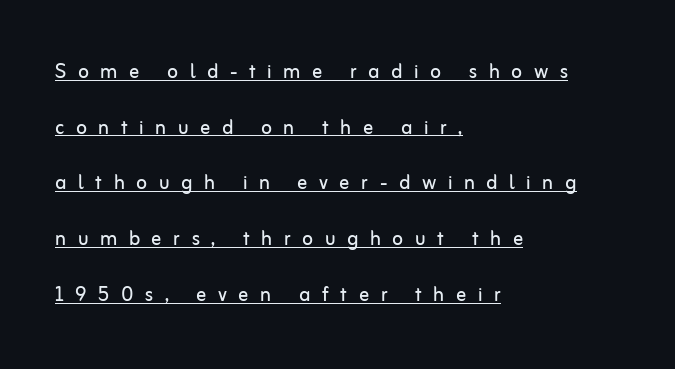
A light-to-regular cut is what we see here. The letters stand upright; this is a roman face. Leading is clearly above the norm, producing a sparse column. The paragraph has a hard left edge and a soft right edge. Beneath each row of characters lies a ruled line.
